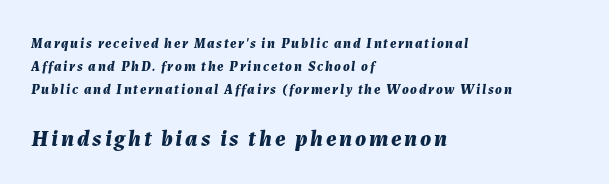
Glance below the letters and you will spot only blank space. How would I describe the line gaps? Plain and ordinary. The typesetting leans heavy: a genuine bold. Does the copy run flush right? No — it runs flush left.
